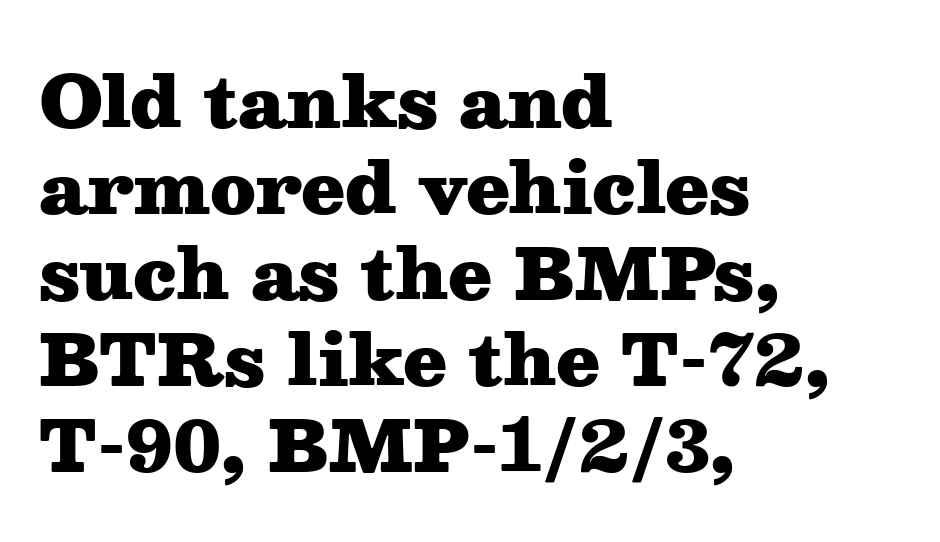
The lettering holds an erect, upright posture throughout. Only glyphs here, with clear space below each row. Old-style or modern, the face here clearly has serifs. Line starts are locked; line ends wander. The rendering uses natural spacing where letterforms have individual widths.
